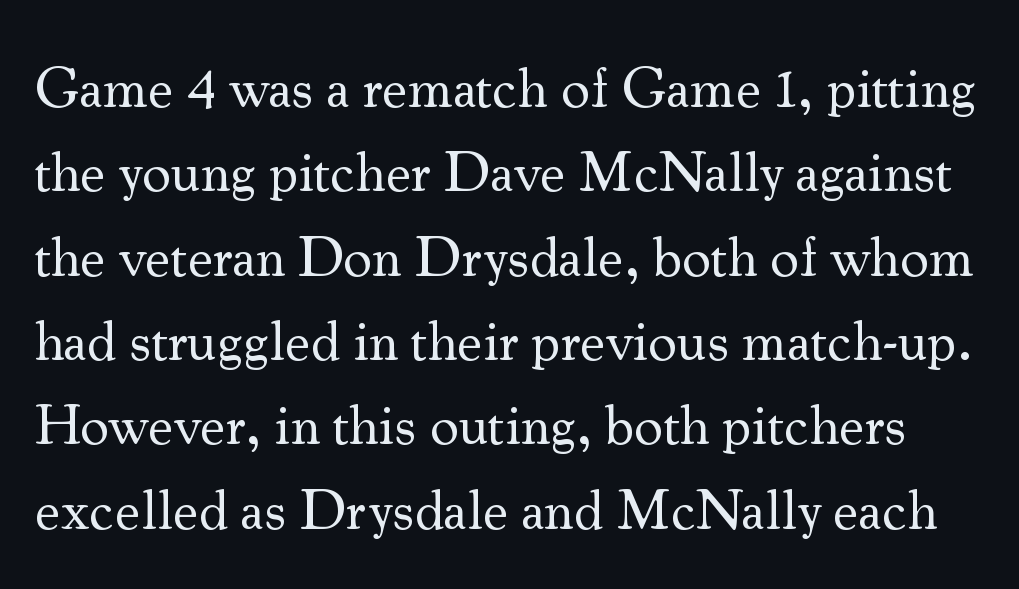
No letter is thick-stroked: the sample isn't bold. Letters rest on an invisible, unmarked baseline. Evenly set lines give the paragraph a standard silhouette. Every character sits straight up, as roman type does. You can tell from the footed stems that serif type was used. Compared with typical body copy, the letter spacing here is the same.
